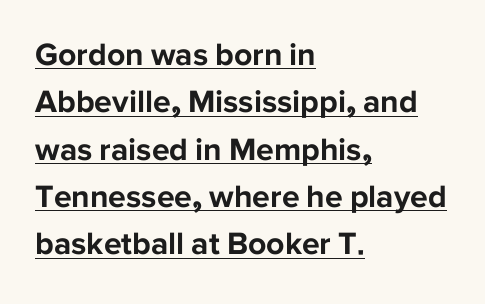
Q: Is the text bold? A: Yes.
Q: Is the text italic (slanted)? A: No, it is upright.
Q: Is the typeface a serif or a sans-serif typeface? A: Sans-serif.
Q: Is the text underlined? A: Yes.
Q: How is the paragraph aligned? A: Left-aligned.
Q: Is the spacing between letters normal or unusually wide? A: Normal.
Q: Is the spacing between lines tight, normal or loose? A: Normal.
Q: Width (condensed, normal, or wide)? A: Normal.
Q: Stroke contrast? A: Low.
Q: x-height? A: Medium.
Q: Monospaced? A: No.
